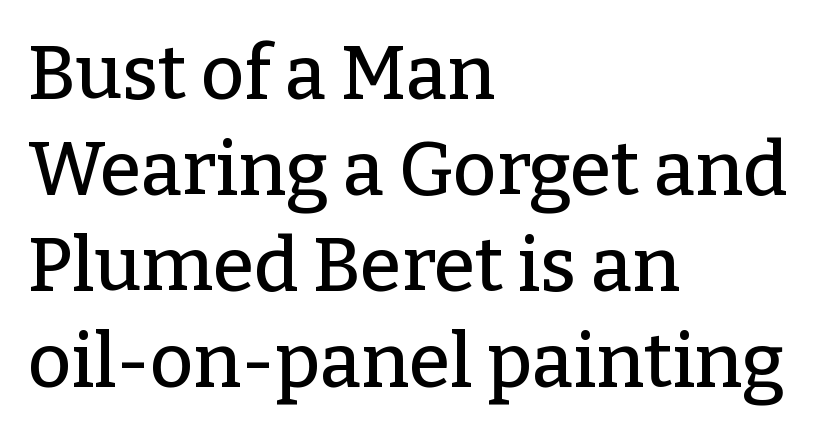
Note the varied advance widths — an 'i' is clearly narrower than an 'm'. Successive baselines arrive at the customary interval. This is roman type, the default non-slanted kind. The letters sit at their default tracking, neither squeezed nor spread. Classification — serif. In CSS terms this would be text-align: left.
